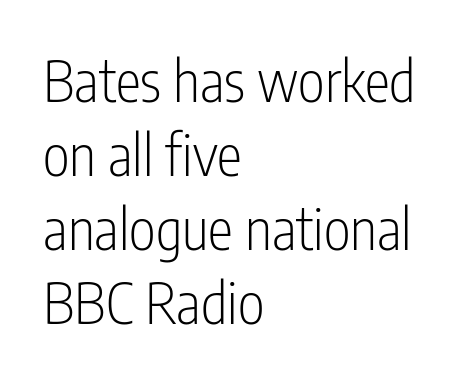
The image shows 57 px light, condensed sans-serif type, upright; set left-aligned, normal line spacing (1.3x), normal letter spacing, not underlined; low stroke contrast and a medium x-height.
